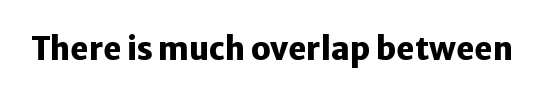
Q: Is the text bold? A: Yes.
Q: Is the text italic (slanted)? A: No, it is upright.
Q: Is the typeface a serif or a sans-serif typeface? A: Sans-serif.
Q: Is the text underlined? A: No.
Q: Is the spacing between letters normal or unusually wide? A: Normal.
Q: Width (condensed, normal, or wide)? A: Normal.
Q: Stroke contrast? A: Low.
Q: x-height? A: Medium.
Q: Monospaced? A: No.
